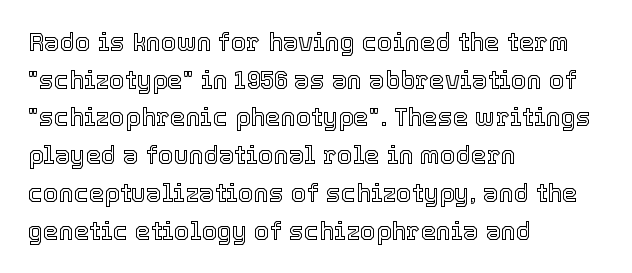
{"italic": "no", "underline": "no", "align": "left", "line_spacing": "normal", "line_spacing_ratio": 1.51, "letter_spacing": "normal", "letter_spacing_em": 0.0, "glyph_px": 25}
